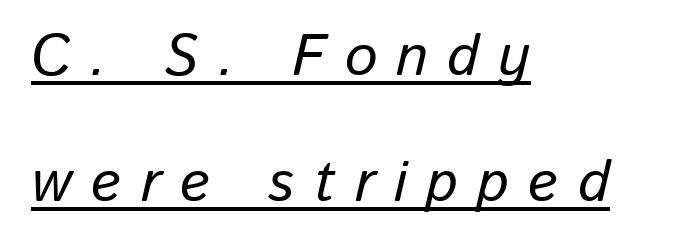
{"italic": "yes", "lean": "right", "slant_degrees": 13, "width": "normal", "stroke_contrast": "low", "x_height": "medium", "monospaced": "no", "underline": "yes", "align": "left", "line_spacing": "loose", "line_spacing_ratio": 2.17, "letter_spacing": "wide", "letter_spacing_em": 0.33, "glyph_px": 58}
